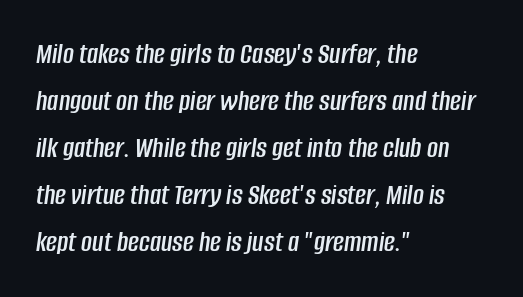
The image shows 30 px condensed type, italic (leaning right); set left-aligned, normal line spacing (1.57x), normal letter spacing, not underlined; low stroke contrast and a large x-height.
